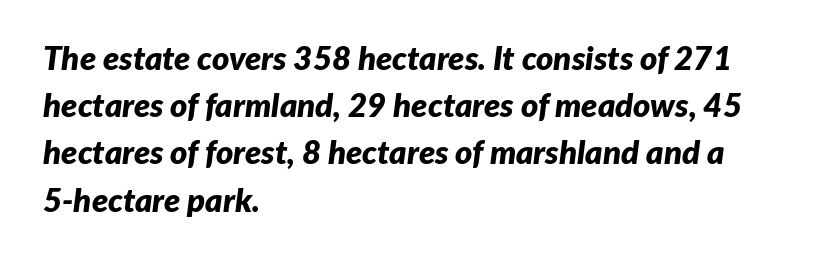
Beneath every word, the page is bare. Horizontal alignment here is leftward, the default for most running prose. These lines are rendered in a variable-pitch font. A typesetter would mark this as italic. Stroke thickness is high; the sample reads as a true bold.
